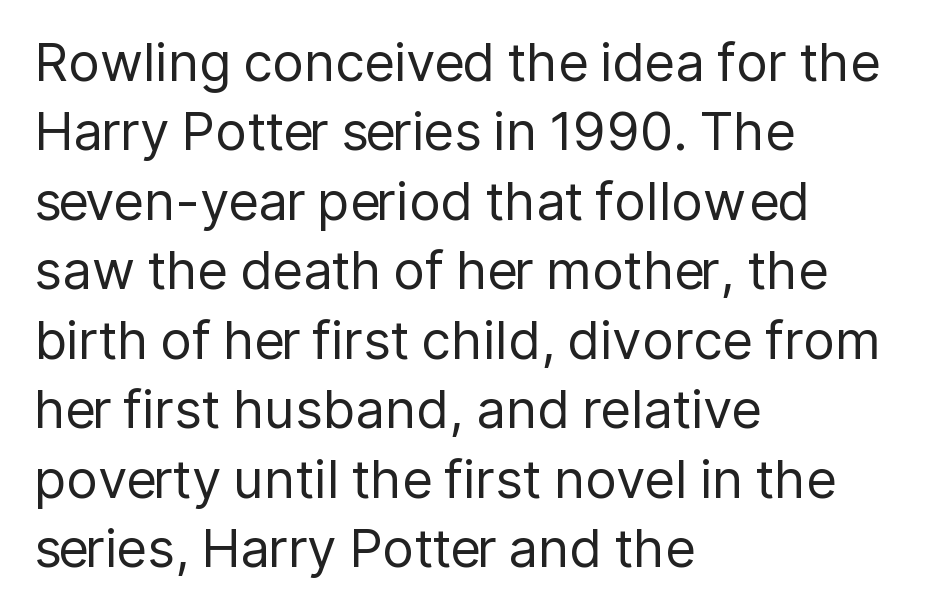
{"serif": "no", "italic": "no", "bold": "no", "weight": "regular", "width": "normal", "stroke_contrast": "low", "x_height": "medium", "monospaced": "no", "underline": "no", "align": "left", "line_spacing": "normal", "line_spacing_ratio": 1.31, "letter_spacing": "normal", "letter_spacing_em": 0.0, "glyph_px": 53}
